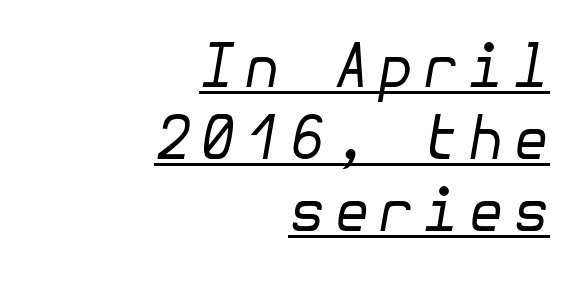
Q: Is the text bold? A: No.
Q: Is the text italic (slanted)? A: Yes, it leans right by about 10 degrees.
Q: Is the text underlined? A: Yes.
Q: How is the paragraph aligned? A: Right-aligned.
Q: Width (condensed, normal, or wide)? A: Normal.
Q: Stroke contrast? A: Low.
Q: x-height? A: Medium.
